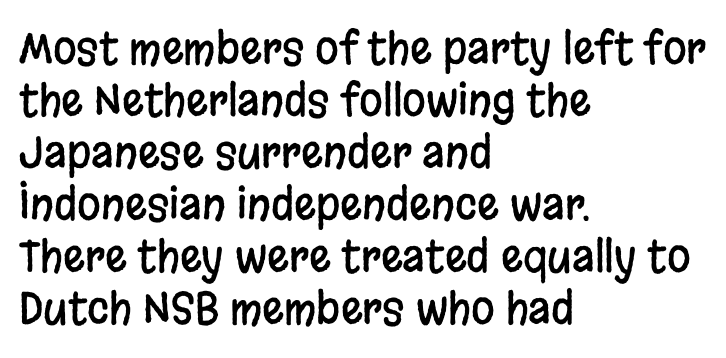
The image shows 43 px condensed sans-serif type, upright; set left-aligned, line spacing 1.21x, normal letter spacing, not underlined; low stroke contrast and a large x-height.
